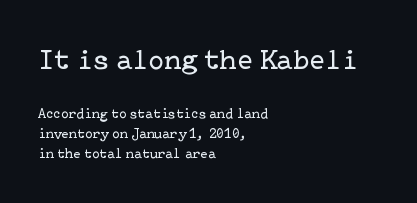
{"serif": "yes", "italic": "no", "bold": "no", "weight": "regular", "width": "normal", "stroke_contrast": "low", "x_height": "medium", "underline": "no", "align": "left", "line_spacing": "normal", "line_spacing_ratio": 1.43, "letter_spacing": "normal", "letter_spacing_em": 0.0, "larger_block": "first", "size_ratio": 2.07, "glyph_px": 29}
